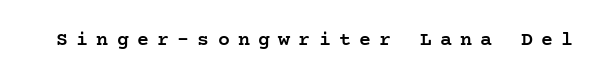
These lines carry some extra weight — a demibold, not a full bold. Notice how the stems are strictly vertical — no italics here. The passage shown is not underscored anywhere. The letterforms stand isolated, each surrounded by extra space.
